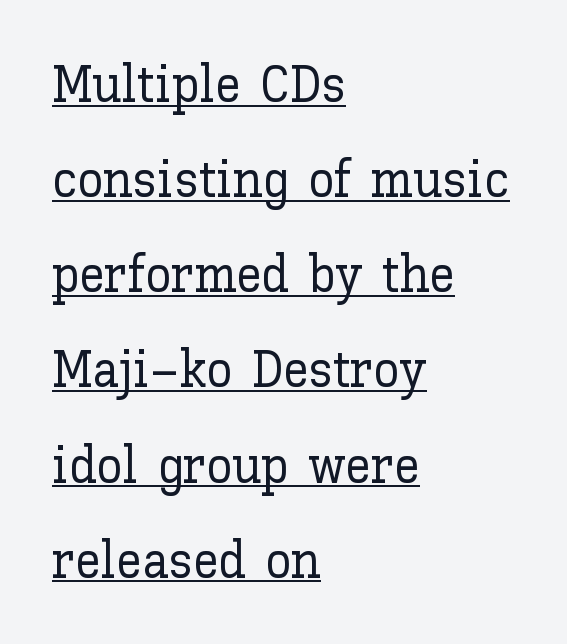
The image shows 52 px text type, upright; set left-aligned, line spacing 1.83x, normal letter spacing, underlined; low stroke contrast and a medium x-height.
